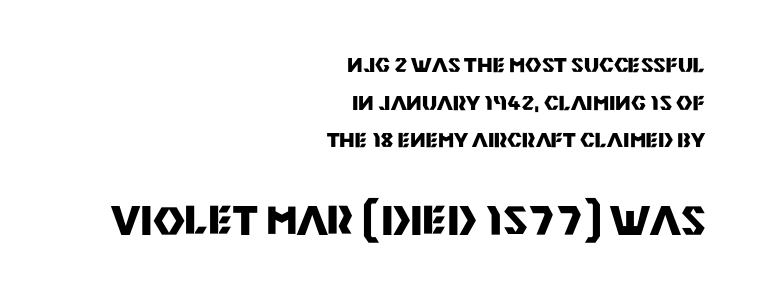
{"serif": "no", "italic": "no", "bold": "yes", "weight": "heavy", "width": "normal", "stroke_contrast": "medium", "x_height": "large", "monospaced": "no", "underline": "no", "align": "right", "line_spacing_ratio": 1.88, "letter_spacing": "normal", "letter_spacing_em": 0.0, "larger_block": "second", "size_ratio": 1.95, "glyph_px": 39}
